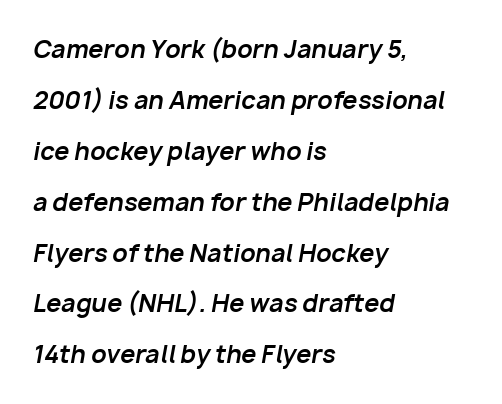
The image shows 24 px bold type, italic (leaning right); set left-aligned, loose line spacing (2.12x), normal letter spacing, not underlined.
